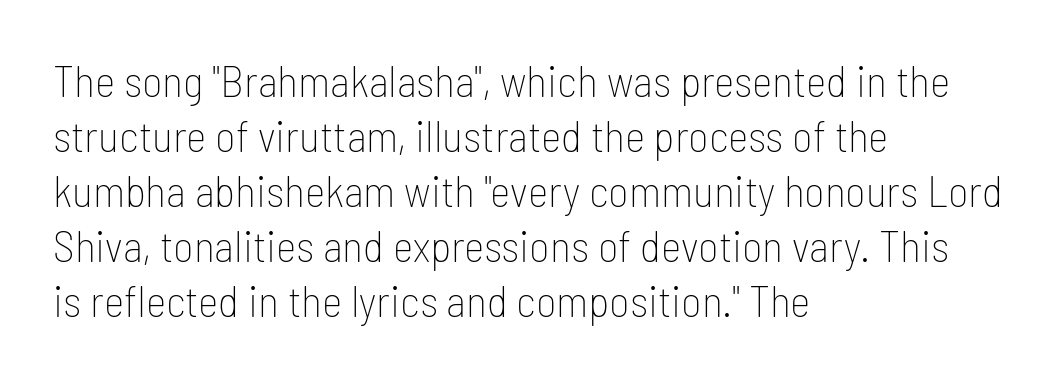
The image shows 44 px thin, condensed sans-serif type, upright; set left-aligned, normal line spacing (1.25x), normal letter spacing, not underlined; low stroke contrast and a medium x-height.
